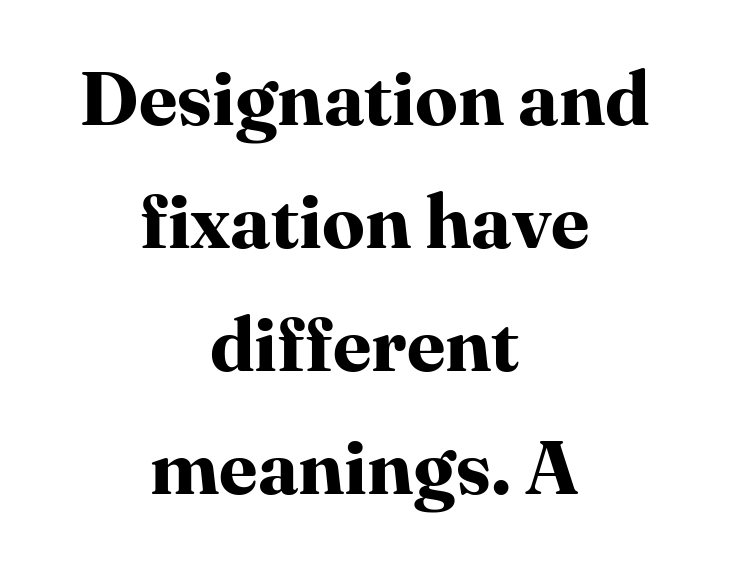
The whitespace from short lines is split evenly between both sides. Emphasis by weight is at full strength: bold. Spacing verdict: proportional, widths tailored to each character. The horizontal fit of the characters is conventional and even.
